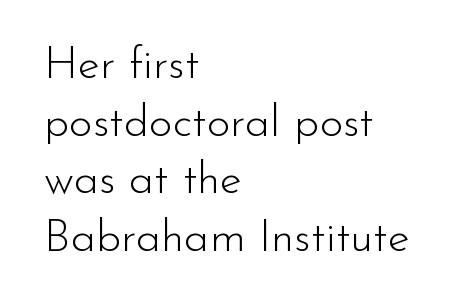
The image shows 45 px light sans-serif type, upright; set left-aligned, normal line spacing (1.28x), normal letter spacing, not underlined; low stroke contrast and a small x-height.
